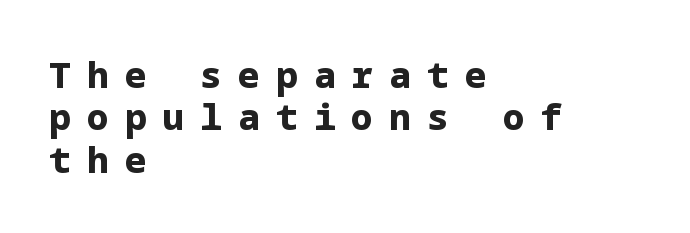
The image shows 36 px bold sans-serif type, upright; set left-aligned, line spacing 1.18x, unusually wide letter spacing (+0.45 em), not underlined; low stroke contrast and a medium x-height.
